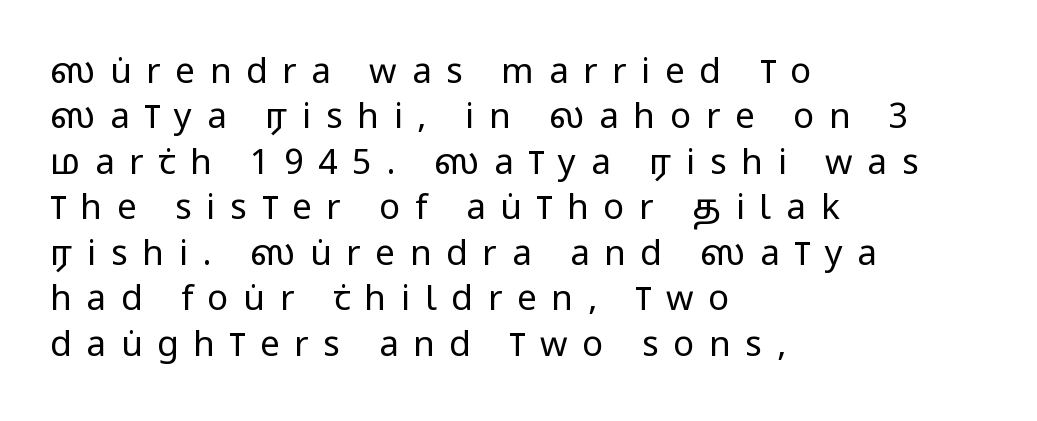
Short and long lines alike share a common starting point at left. Varying glyph widths throughout — classic text-font behaviour. You can tell from the bare stems that sans-serif type was used. These lines were composed using upright roman letters.
